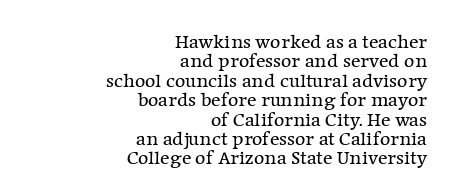
Underlining? Definitely not there. Each new line begins almost immediately beneath the previous one. Short note: letters normally spaced. Is the type heavy? It reads as light-to-regular instead. The rendering anchors every line to the right-hand side. You can tell it's not italic because the verticals are truly vertical.
